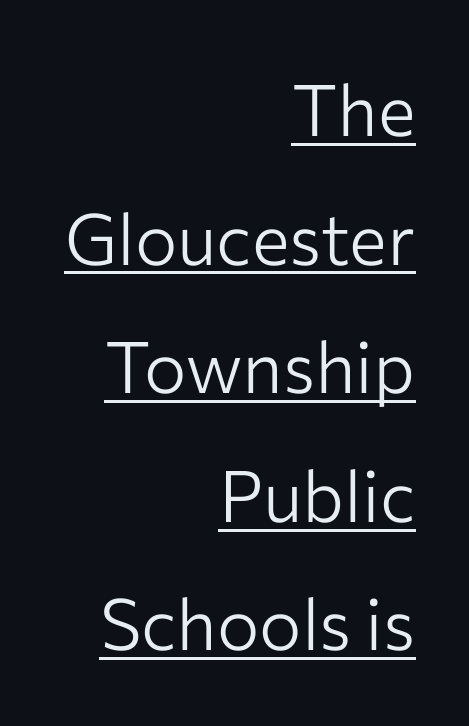
Q: Is the text bold? A: No.
Q: Is the text italic (slanted)? A: No, it is upright.
Q: Is the typeface a serif or a sans-serif typeface? A: Sans-serif.
Q: Is the text underlined? A: Yes.
Q: How is the paragraph aligned? A: Right-aligned.
Q: Is the spacing between letters normal or unusually wide? A: Normal.
Q: Width (condensed, normal, or wide)? A: Normal.
Q: Stroke contrast? A: Low.
Q: x-height? A: Medium.
Q: Monospaced? A: No.
